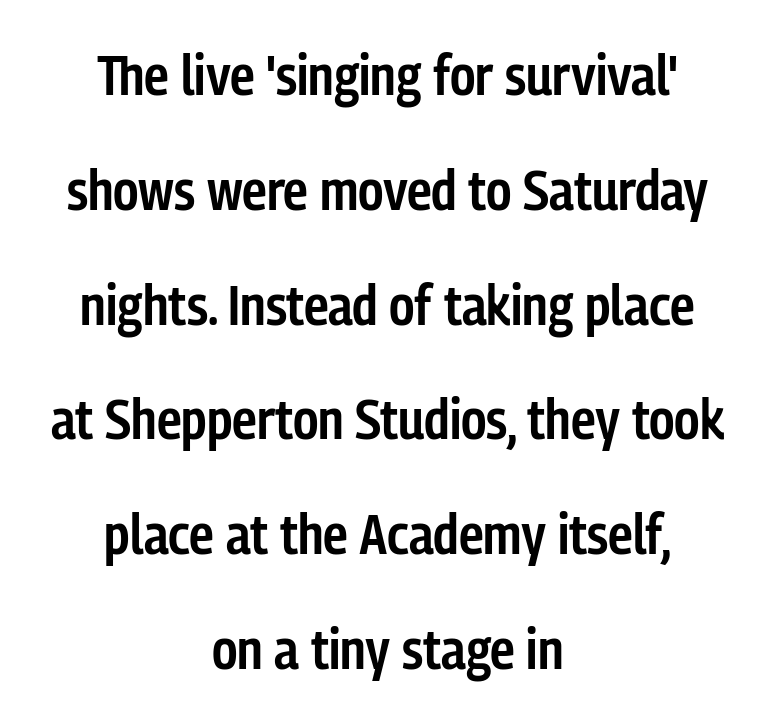
Q: Is the text bold? A: Semi-bold.
Q: Is the text italic (slanted)? A: No, it is upright.
Q: Is the typeface a serif or a sans-serif typeface? A: Sans-serif.
Q: Is the text underlined? A: No.
Q: How is the paragraph aligned? A: Centered.
Q: Is the spacing between letters normal or unusually wide? A: Normal.
Q: Is the spacing between lines tight, normal or loose? A: Loose.
Q: Width (condensed, normal, or wide)? A: Condensed.
Q: Stroke contrast? A: Low.
Q: x-height? A: Medium.
Q: Monospaced? A: No.
